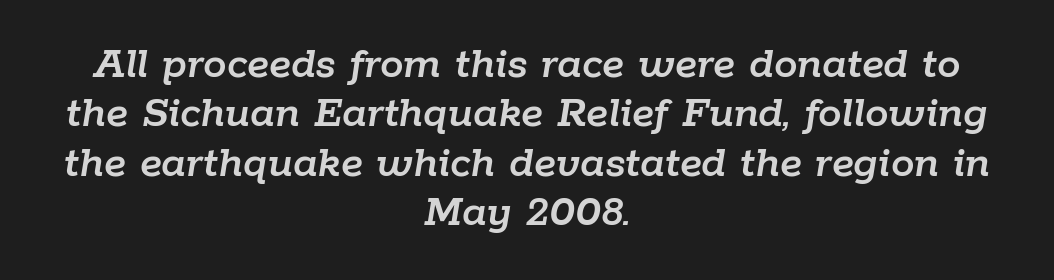
The image shows 47 px text type, italic (leaning right); set centered, tight line spacing (1.05x), normal letter spacing, not underlined; low stroke contrast and a medium x-height.
